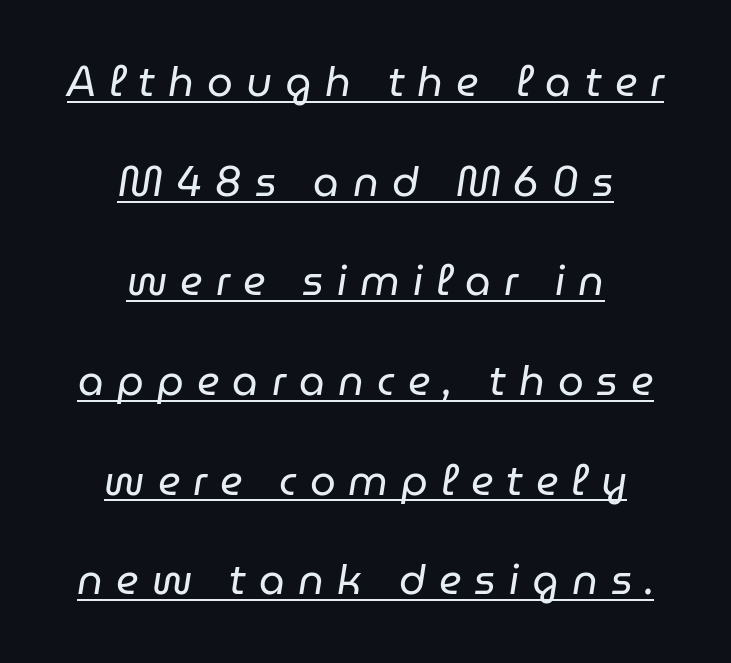
The passage shown is not bold in any degree. Each new line begins a long way beneath the previous one. Compared with ordinary roman type, these characters are visibly tilted. The rendering positions every line midway between the sides.
